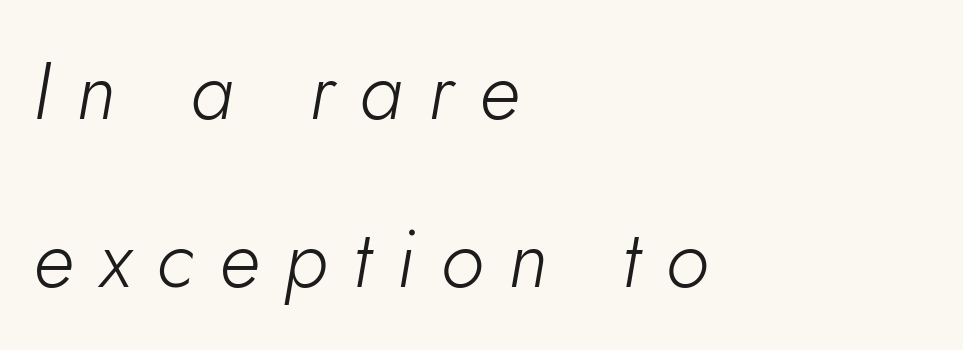
Q: Is the text bold? A: No.
Q: Is the text italic (slanted)? A: Yes, it leans right by about 10 degrees.
Q: Is the text underlined? A: No.
Q: How is the paragraph aligned? A: Left-aligned.
Q: Is the spacing between letters normal or unusually wide? A: Unusually wide.
Q: Is the spacing between lines tight, normal or loose? A: Loose.
Q: Width (condensed, normal, or wide)? A: Normal.
Q: Stroke contrast? A: Low.
Q: x-height? A: Small.
Q: Monospaced? A: No.
